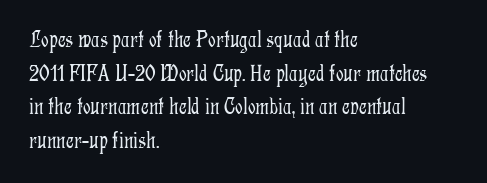
Does the copy run flush right? No — it runs flush left. Does extra space separate the letters? No, they use regular spacing. The letters look calm and open, with moderate or lighter stems. Beneath every word, the page is bare. Normally led — the rows are evenly, conventionally spaced.
